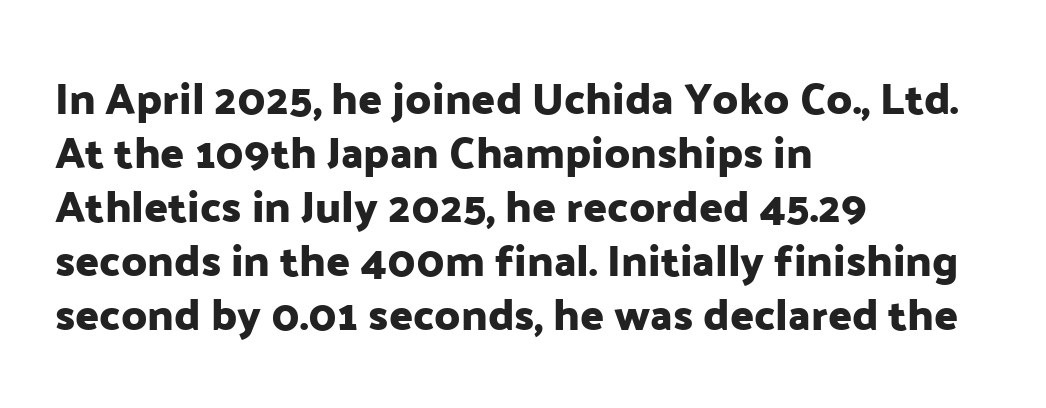
The image shows 44 px sans-serif type, upright; set left-aligned, line spacing 1.23x, normal letter spacing, not underlined; low stroke contrast and a medium x-height.
